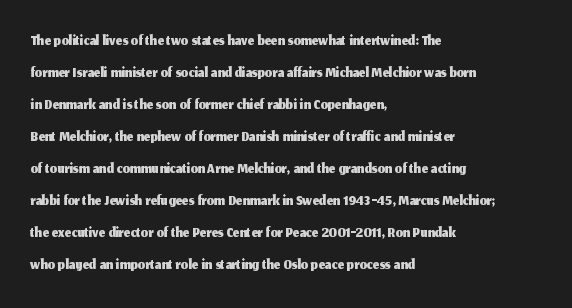
{"italic": "no", "underline": "no", "align": "left", "line_spacing": "normal", "line_spacing_ratio": 1.39, "letter_spacing": "normal", "letter_spacing_em": 0.0, "glyph_px": 23}
